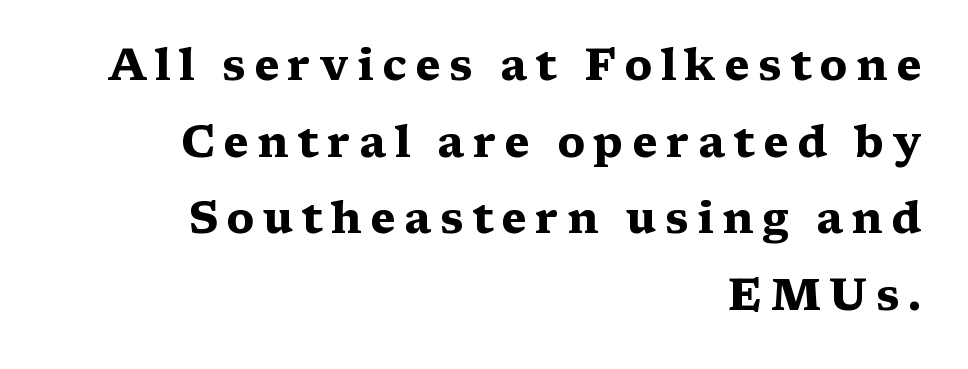
The image shows 44 px heavy, wide serif type, upright; set right-aligned, line spacing 1.74x, not underlined; medium stroke contrast and a medium x-height.
